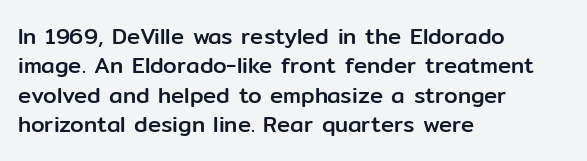
The image shows 22 px text type, upright; set left-aligned, normal line spacing (1.34x), normal letter spacing, not underlined.
